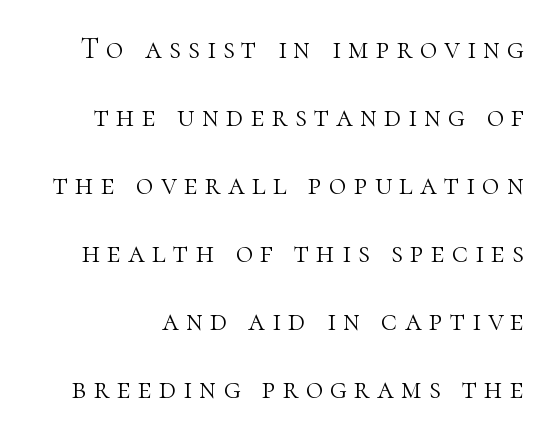
Q: Is the text bold? A: No.
Q: Is the text italic (slanted)? A: No, it is upright.
Q: Is the typeface a serif or a sans-serif typeface? A: Serif.
Q: Is the text underlined? A: No.
Q: Is the spacing between letters normal or unusually wide? A: Unusually wide.
Q: Is the spacing between lines tight, normal or loose? A: Loose.
Q: Width (condensed, normal, or wide)? A: Normal.
Q: Stroke contrast? A: High.
Q: x-height? A: Medium.
Q: Monospaced? A: No.
